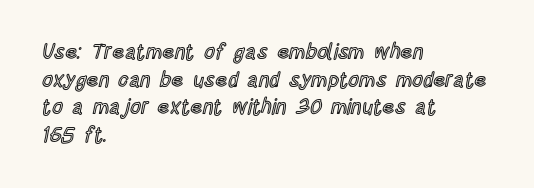
Decoration check: the copy has no underline. A normal amount of white space separates one row of letters from the next. The passage shown has conventional tracking throughout.
